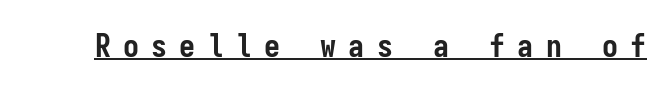
Q: Is the text bold? A: Yes.
Q: Is the text italic (slanted)? A: No, it is upright.
Q: Is the typeface a serif or a sans-serif typeface? A: Sans-serif.
Q: Is the text underlined? A: Yes.
Q: Is the spacing between letters normal or unusually wide? A: Unusually wide.
Q: Width (condensed, normal, or wide)? A: Condensed.
Q: Stroke contrast? A: Low.
Q: x-height? A: Medium.
Q: Monospaced? A: Yes.
